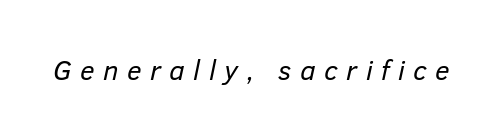
The image shows 28 px regular-weight type, italic (leaning right); set unusually wide letter spacing (+0.3 em), not underlined; low stroke contrast and a medium x-height.
